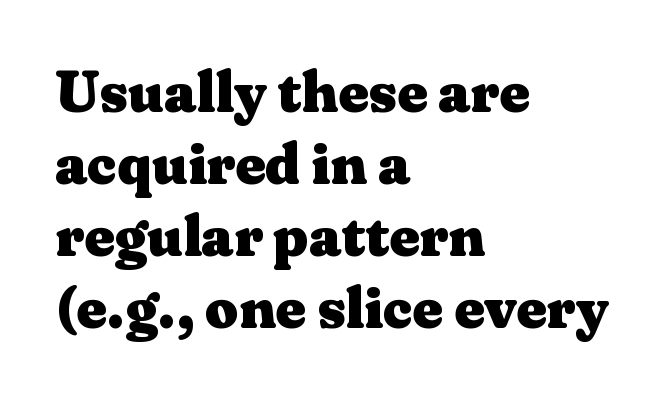
Nobody drew a line under any word here. The type family on display is of the serif kind. Default kerning and tracking; the words read as compact shapes. The lines are quadded left. This is the regular roman posture of the typeface. Typographic density is high because the face is bold.
